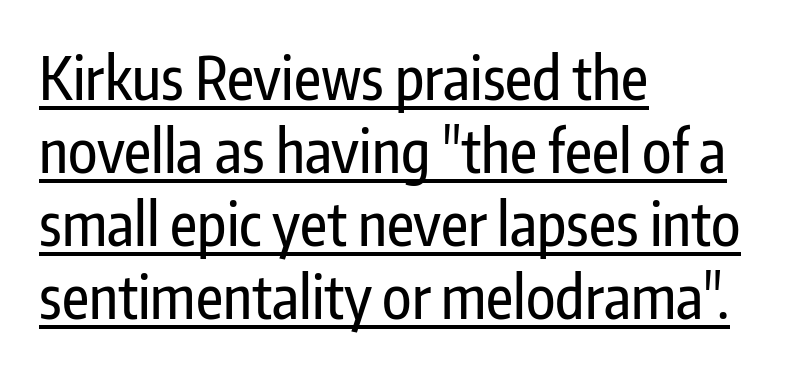
Is there an underline? Yes — a line sits under the letters. All the whitespace from short lines collects on the right. Tall strokes in this sample are plumb rather than angled. Looks like regular typesetting: each glyph gets only the width it needs. The characters display no serif detailing; their extremities are plain. Inter-character spacing is left at the font's built-in metrics.
